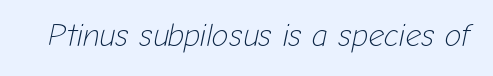
The image shows 31 px light type, italic (leaning right); set normal letter spacing, not underlined; low stroke contrast and a medium x-height.
